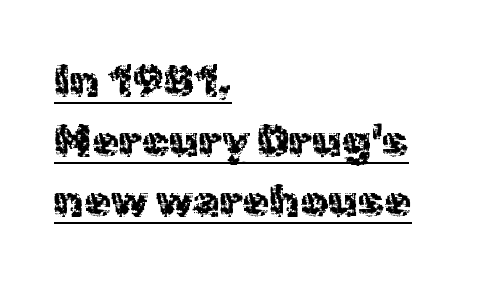
The image shows 44 px regular-weight sans-serif type, upright; set left-aligned, normal line spacing (1.36x), normal letter spacing, underlined; a medium x-height.
